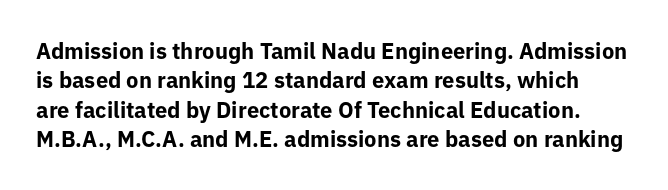
The image shows 22 px bold type, upright; set normal line spacing (1.33x), normal letter spacing, not underlined.
